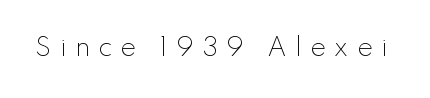
Q: Is the text bold? A: No.
Q: Is the text italic (slanted)? A: No, it is upright.
Q: Is the text underlined? A: No.
Q: Is the spacing between letters normal or unusually wide? A: Unusually wide.
